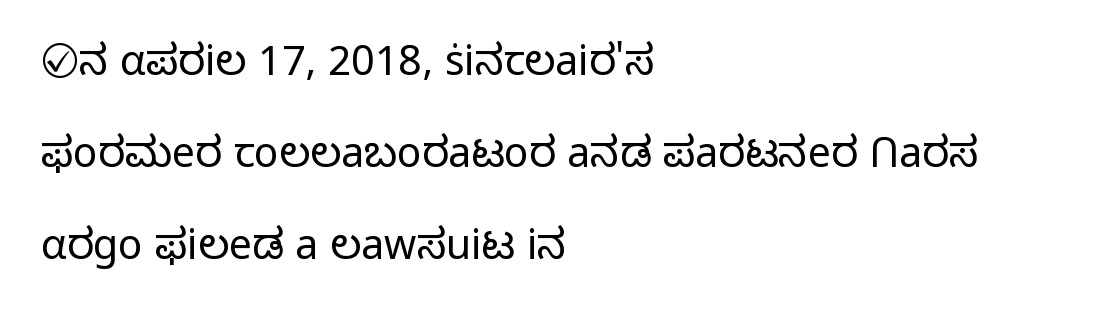
The ragged edge is on the right, which tells us the setting is flush left. The glyphs in this specimen are sans serif. Nothing heavy about these letters — not bold at all. Baseline-to-baseline distance is far greater than the letter height. The face used here is proportionally spaced, like ordinary book or web type. Every stem runs plumb, perpendicular to the baseline.
